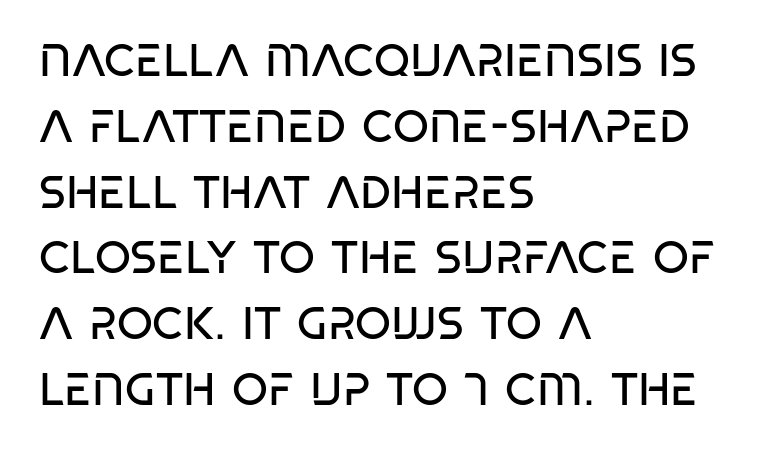
Q: Is the text bold? A: No.
Q: Is the typeface a serif or a sans-serif typeface? A: Sans-serif.
Q: Is the text underlined? A: No.
Q: How is the paragraph aligned? A: Left-aligned.
Q: Is the spacing between letters normal or unusually wide? A: Normal.
Q: Is the spacing between lines tight, normal or loose? A: Normal.
Q: Width (condensed, normal, or wide)? A: Condensed.
Q: Stroke contrast? A: Low.
Q: x-height? A: Large.
Q: Monospaced? A: No.
